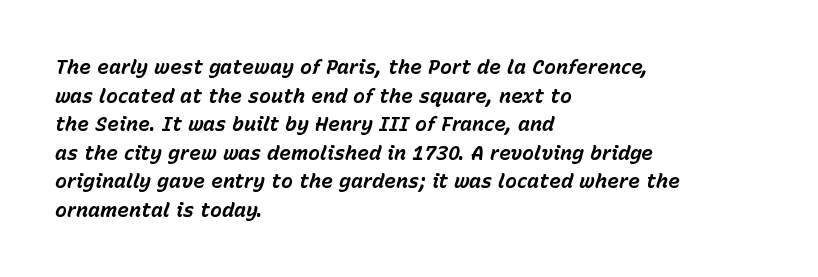
Q: Is the text bold? A: Yes.
Q: Is the text italic (slanted)? A: Yes, it leans right by about 15 degrees.
Q: Is the text underlined? A: No.
Q: How is the paragraph aligned? A: Left-aligned.
Q: Is the spacing between letters normal or unusually wide? A: Normal.
Q: Is the spacing between lines tight, normal or loose? A: Normal.
